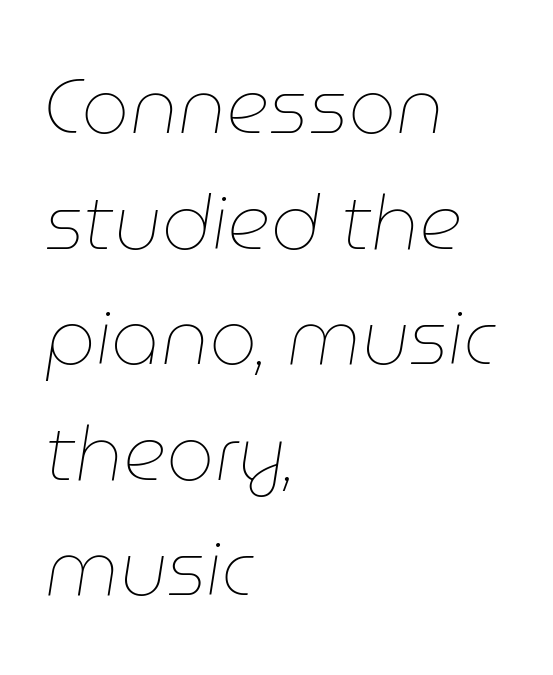
The image shows 76 px thin type, italic (leaning right); set left-aligned, normal line spacing (1.52x), normal letter spacing, not underlined; low stroke contrast and a medium x-height.
